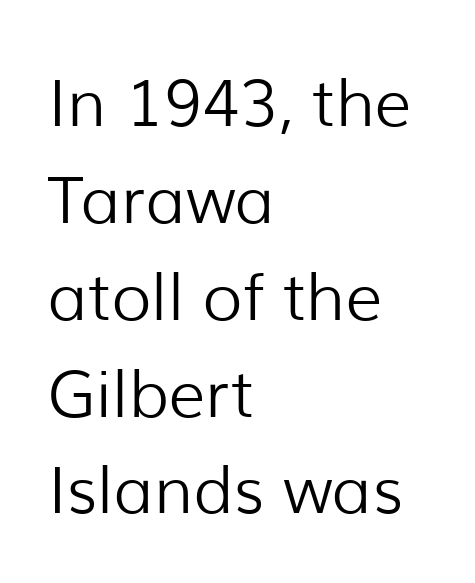
The image shows 65 px light sans-serif type, upright; set left-aligned, normal line spacing (1.49x), normal letter spacing, not underlined; low stroke contrast and a medium x-height.
